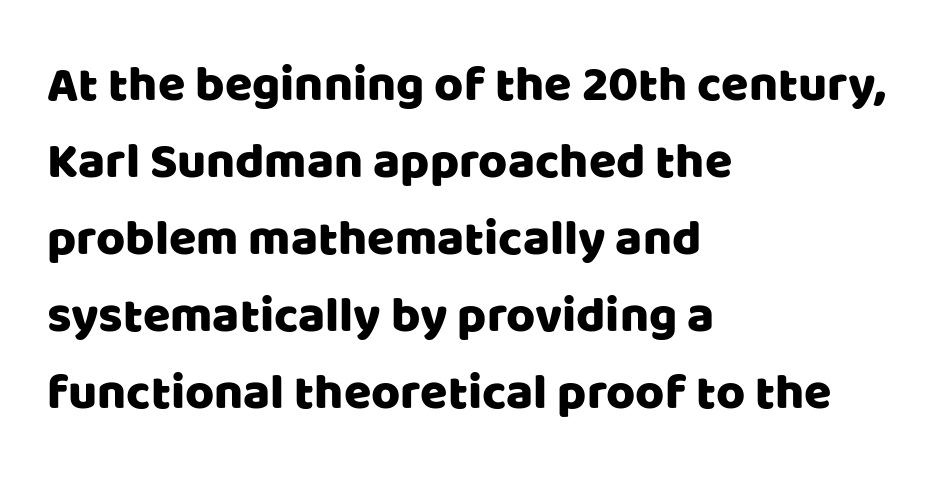
A normal amount of white space separates one row of letters from the next. Nobody drew a line under any word here. Here the glyphs are tracked normally, forming tight word shapes. The type family on display is of the sans-serif kind.
